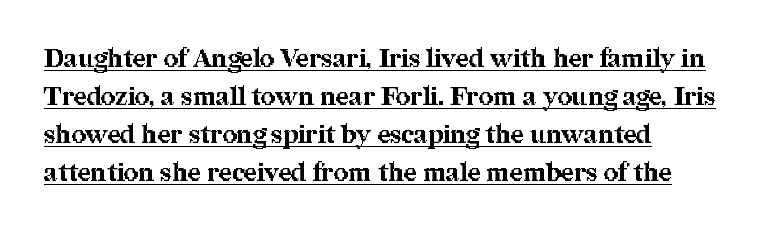
The image shows 25 px bold type, upright; set normal line spacing (1.52x), normal letter spacing, underlined.
